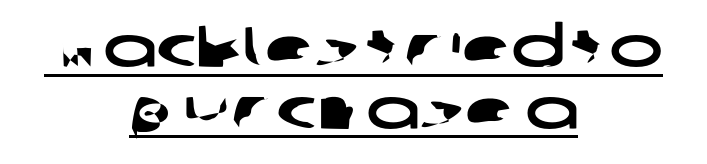
Both edges are ragged and mirror each other, which tells us the setting is centered. The face used here is proportionally spaced, like ordinary book or web type. A typographer would call this underscored text. The passage shown stacks its lines with hardly any gap. Note: no serifs on the glyphs. What stands out about the letter spacing? Nothing — it is the standard amount.
